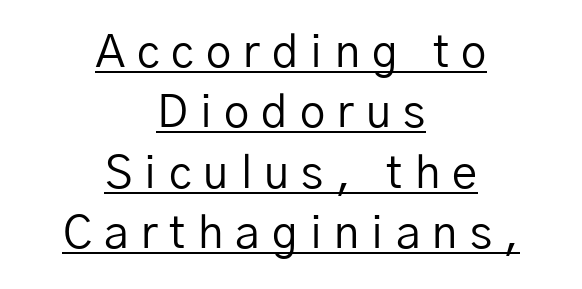
The image shows 45 px regular-weight sans-serif type, upright; set centered, normal line spacing (1.34x), unusually wide letter spacing (+0.27 em), underlined; low stroke contrast and a medium x-height.
